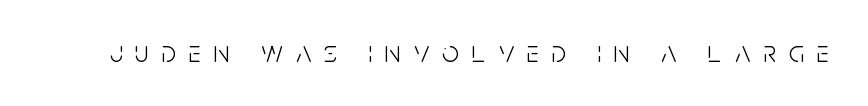
Q: Is the text bold? A: No.
Q: Is the text italic (slanted)? A: No, it is upright.
Q: Is the typeface a serif or a sans-serif typeface? A: Sans-serif.
Q: Is the text underlined? A: No.
Q: Is the spacing between letters normal or unusually wide? A: Unusually wide.
Q: Width (condensed, normal, or wide)? A: Condensed.
Q: Stroke contrast? A: Low.
Q: x-height? A: Large.
Q: Monospaced? A: No.
